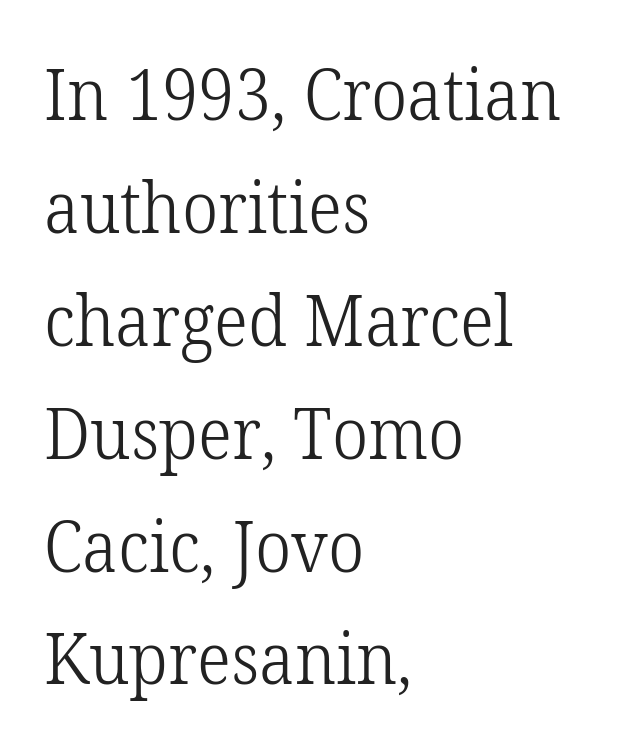
The image shows 71 px light serif type, upright; set left-aligned, normal line spacing (1.59x), normal letter spacing, not underlined; low stroke contrast and a medium x-height.
